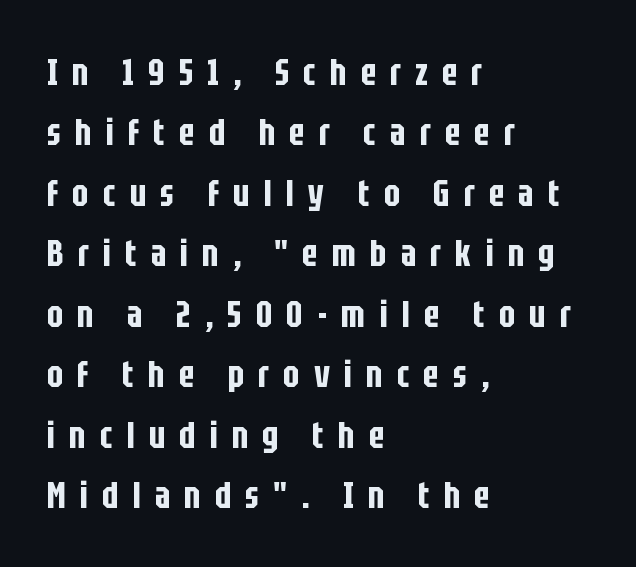
Character widths vary here, with narrow letters taking less room than wide ones. Successive baselines arrive at the customary interval. Loose tracking; the words dissolve into strings of separated letters. This is the regular roman posture of the typeface. Letterform terminals end flat and unadorned throughout the passage. Descenders are the only things crossing below the line.
